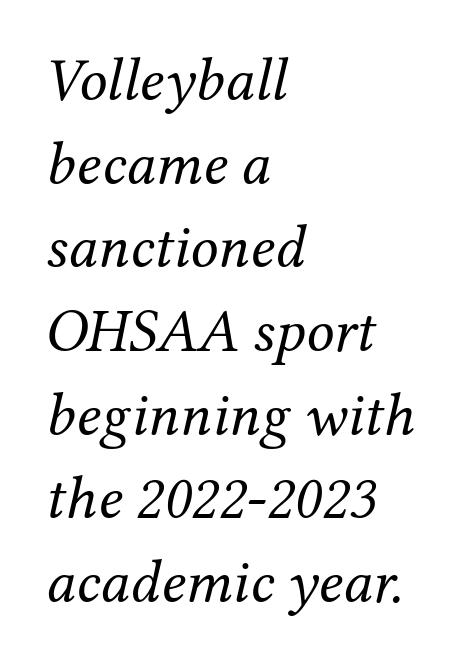
The axis of the letterforms is tilted away from vertical. This sample keeps an unexceptional amount of space between lines. The glyphs are unaccompanied by any horizontal stroke below them. Look at the tracking — it's just the regular setting, nothing added.
